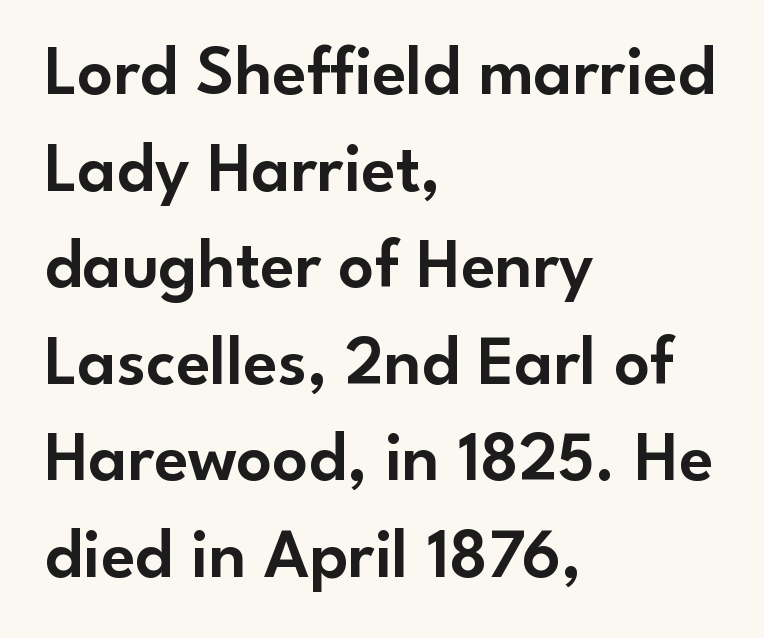
The image shows 70 px sans-serif type, upright; set left-aligned, normal line spacing (1.38x), normal letter spacing, not underlined; low stroke contrast and a small x-height.
